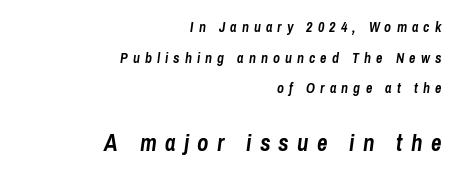
Q: Is the text bold? A: Yes.
Q: Is the text italic (slanted)? A: Yes, it leans right by about 8 degrees.
Q: Is the text underlined? A: No.
Q: How is the paragraph aligned? A: Right-aligned.
Q: Is the spacing between letters normal or unusually wide? A: Unusually wide.
Q: Is the spacing between lines tight, normal or loose? A: Loose.
Q: Which block of text is set in a larger size, the first (top) or the second (bottom)? A: The second (bottom) one.
